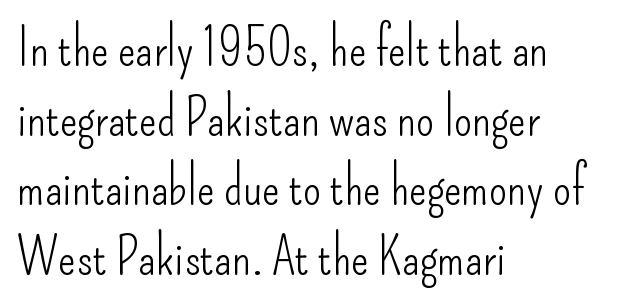
{"serif": "no", "italic": "no", "bold": "no", "weight": "light", "width": "condensed", "stroke_contrast": "low", "x_height": "small", "monospaced": "no", "underline": "no", "align": "left", "line_spacing": "normal", "line_spacing_ratio": 1.34, "letter_spacing": "normal", "letter_spacing_em": 0.0, "glyph_px": 52}
